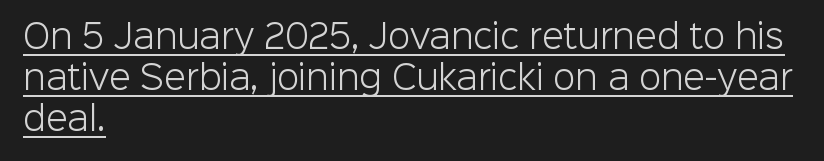
Note: no serifs on the glyphs. This is not heavy type; no bold has been used. Notice how the stems are strictly vertical — no italics here. A typographer would call this underscored text. Default kerning and tracking; the words read as compact shapes. Horizontal bands of white between lines are of average thickness.
